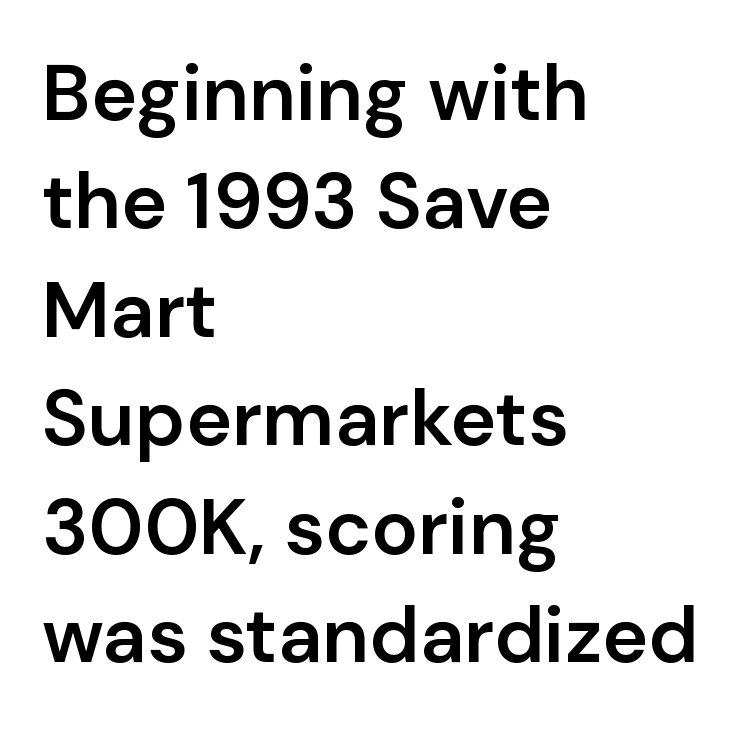
The image shows 78 px semibold sans-serif type, upright; set left-aligned, normal line spacing (1.39x), normal letter spacing, not underlined; low stroke contrast and a medium x-height.
